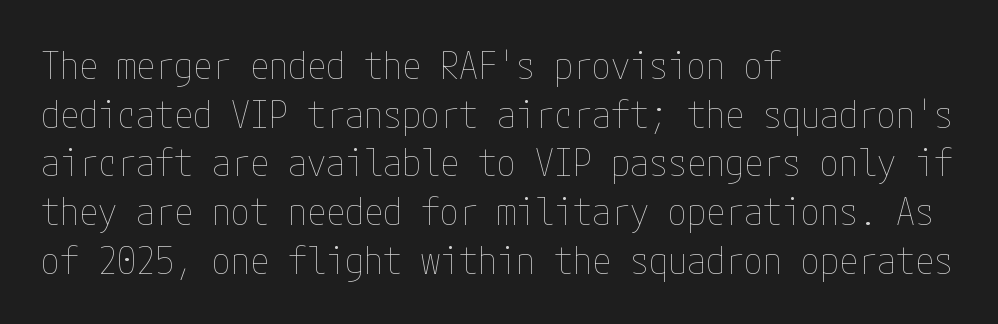
Q: Is the text bold? A: No.
Q: Is the text italic (slanted)? A: No, it is upright.
Q: Is the text underlined? A: No.
Q: How is the paragraph aligned? A: Left-aligned.
Q: Is the spacing between letters normal or unusually wide? A: Normal.
Q: Is the spacing between lines tight, normal or loose? A: Normal.
Q: Width (condensed, normal, or wide)? A: Condensed.
Q: Stroke contrast? A: Low.
Q: x-height? A: Medium.
